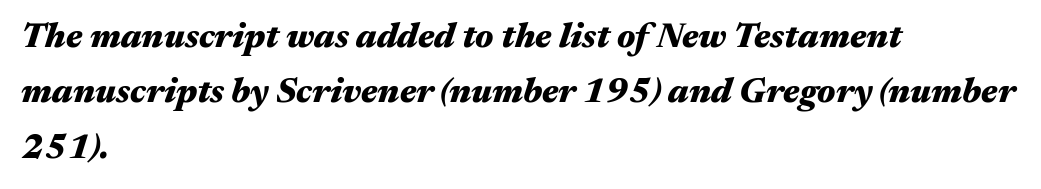
The lettering tilts uniformly, giving the passage an italic look. You'd pick this weight for a headline — it's a proper bold. A clean baseline with only descenders dipping below it. A typesetter would call this proportional, since set widths differ per character.
